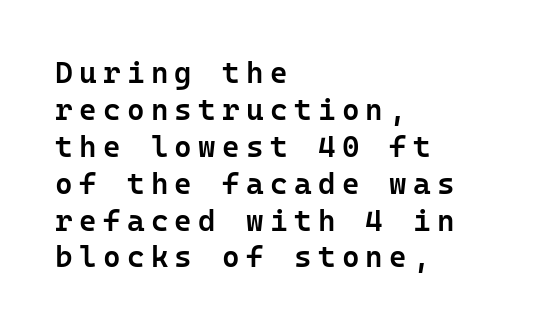
Q: Is the text bold? A: Semi-bold.
Q: Is the text italic (slanted)? A: No, it is upright.
Q: Is the typeface a serif or a sans-serif typeface? A: Sans-serif.
Q: Is the text underlined? A: No.
Q: How is the paragraph aligned? A: Left-aligned.
Q: Is the spacing between letters normal or unusually wide? A: Unusually wide.
Q: Width (condensed, normal, or wide)? A: Normal.
Q: Stroke contrast? A: Low.
Q: x-height? A: Medium.
